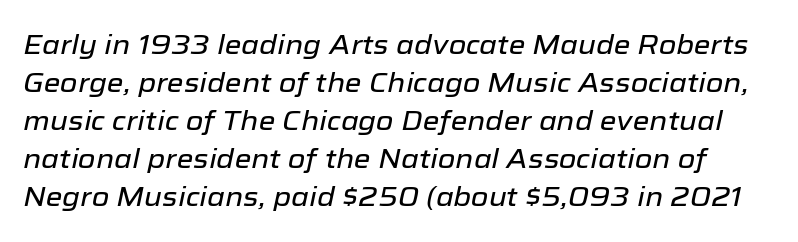
{"italic": "yes", "lean": "right", "slant_degrees": 12, "underline": "no", "line_spacing": "normal", "line_spacing_ratio": 1.41, "letter_spacing": "normal", "letter_spacing_em": 0.0, "glyph_px": 27}
